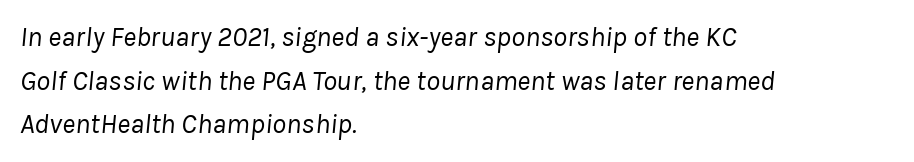
{"italic": "yes", "lean": "right", "slant_degrees": 8, "bold": "no", "weight": "regular", "width": "normal", "stroke_contrast": "low", "x_height": "medium", "monospaced": "no", "underline": "no", "align": "left", "line_spacing": "normal", "line_spacing_ratio": 1.56, "letter_spacing": "normal", "letter_spacing_em": 0.0, "glyph_px": 28}
